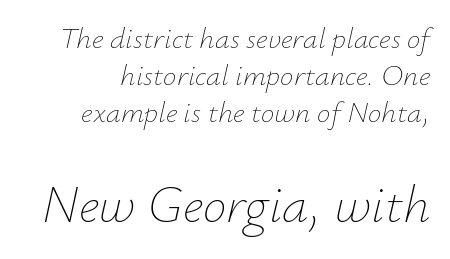
{"italic": "yes", "lean": "right", "slant_degrees": 12, "bold": "no", "weight": "thin", "width": "normal", "stroke_contrast": "low", "x_height": "small", "monospaced": "no", "underline": "no", "line_spacing_ratio": 1.23, "letter_spacing": "normal", "letter_spacing_em": 0.0, "larger_block": "second", "size_ratio": 1.77, "glyph_px": 53}
